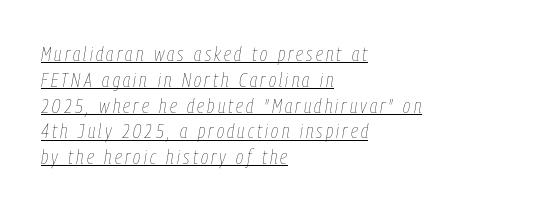
The rows are spaced the way most documents space them. The letters are slanted; this is an italic face. The paragraph has a hard left edge and a soft right edge. The passage shown is not bold in any degree. The typesetter has applied underlining to the passage shown.
